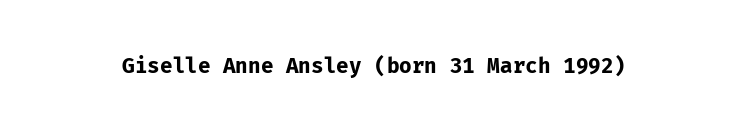
The letterforms sit shoulder to shoulder at normal distance. These lines were composed using upright roman letters. Check the space under the baseline: it is left empty. The sample has been set heavy, in full bold.
